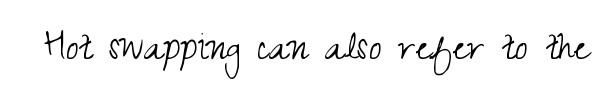
The image shows 46 px light, condensed sans-serif type, upright; set normal letter spacing, not underlined; medium stroke contrast and a small x-height.
